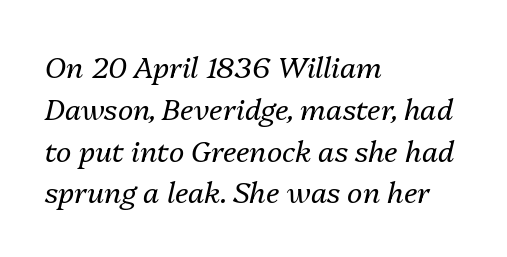
{"italic": "yes", "lean": "right", "slant_degrees": 13, "bold": "no", "weight": "regular", "width": "normal", "stroke_contrast": "medium", "x_height": "medium", "monospaced": "no", "underline": "no", "align": "left", "line_spacing": "normal", "line_spacing_ratio": 1.44, "letter_spacing": "normal", "letter_spacing_em": 0.0, "glyph_px": 29}
